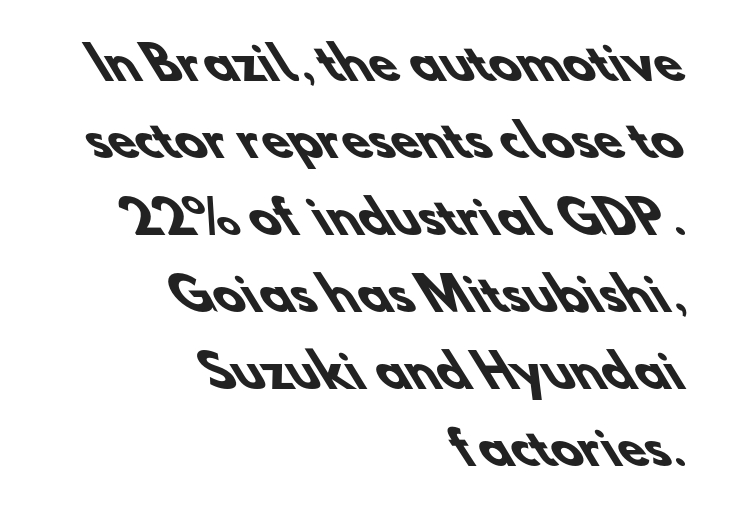
{"serif": "no", "bold": "yes", "weight": "heavy", "width": "normal", "stroke_contrast": "low", "x_height": "small", "monospaced": "no", "underline": "no", "align": "right", "line_spacing_ratio": 1.71, "letter_spacing": "normal", "letter_spacing_em": 0.0, "glyph_px": 45}
